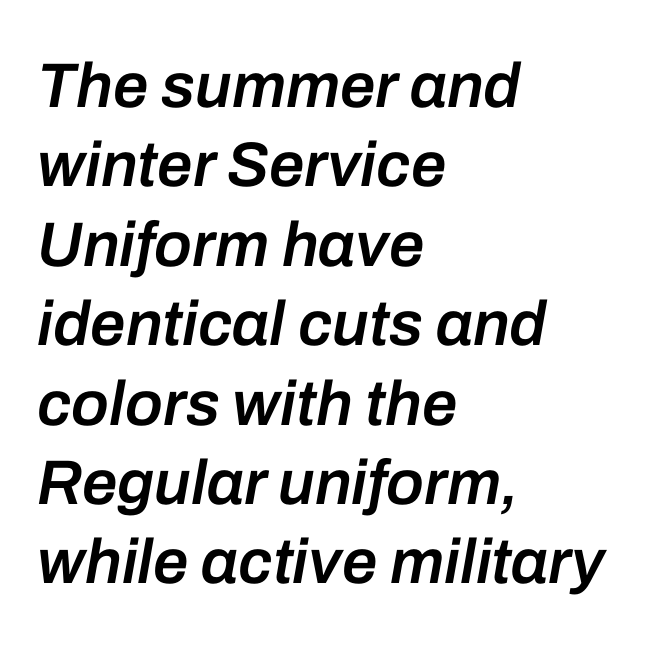
{"italic": "yes", "lean": "right", "slant_degrees": 10, "bold": "semi", "weight": "semibold", "width": "normal", "stroke_contrast": "low", "x_height": "medium", "monospaced": "no", "underline": "no", "align": "left", "line_spacing": "normal", "line_spacing_ratio": 1.26, "letter_spacing": "normal", "letter_spacing_em": 0.0, "glyph_px": 63}
